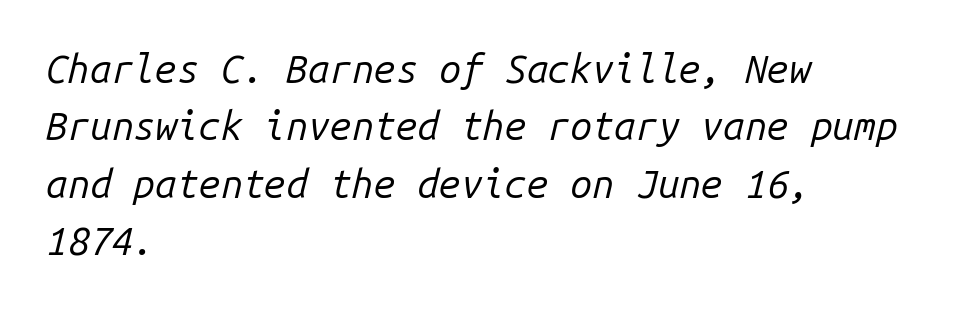
The ragged edge is on the right, which tells us the setting is flush left. Bold? No — there's no thickening of the strokes. A typesetter would call this monospace, since all characters share one set width. Vertical spacing — default. Tall strokes in this sample are angled rather than plumb. Words appear dense and cohesive because spacing is normal.
